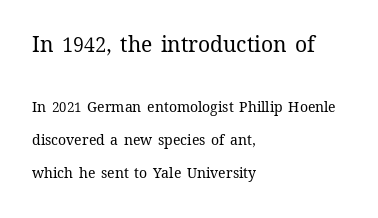
Vertically, the passage feels expansive, rows floating well apart. The rendering anchors every line to the left-hand side. No letter is thick-stroked: the sample isn't bold. Type without underlining. Scale decreases going downward across the two blocks.
